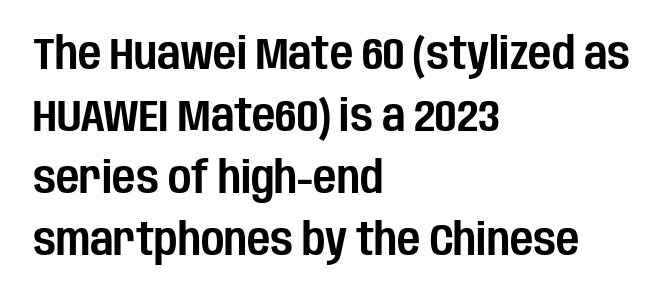
The image shows 45 px condensed sans-serif type, upright; set left-aligned, normal line spacing (1.38x), normal letter spacing, not underlined; low stroke contrast and a large x-height.
